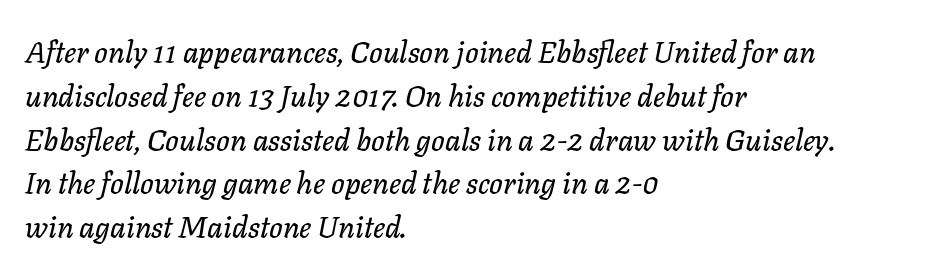
The image shows 30 px text type, italic (leaning right); set left-aligned, normal line spacing (1.46x), normal letter spacing, not underlined; low stroke contrast and a medium x-height.
